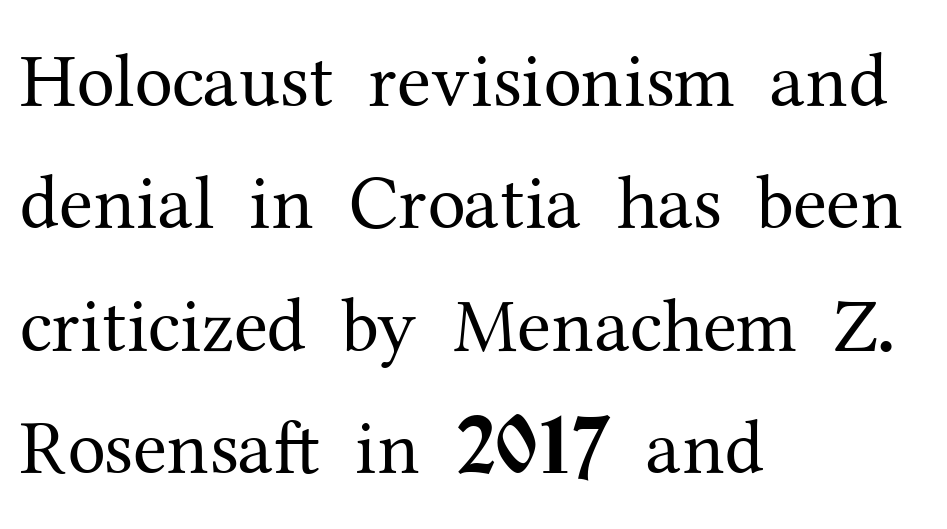
The image shows 77 px regular-weight serif type, upright; set left-aligned, normal line spacing (1.59x), normal letter spacing, not underlined; medium stroke contrast and a medium x-height.
